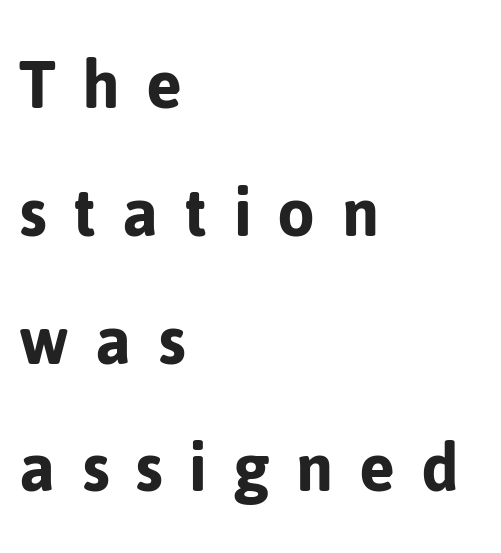
The image shows 77 px sans-serif type, upright; set left-aligned, normal line spacing (1.66x), unusually wide letter spacing (+0.34 em), not underlined; low stroke contrast and a medium x-height.
